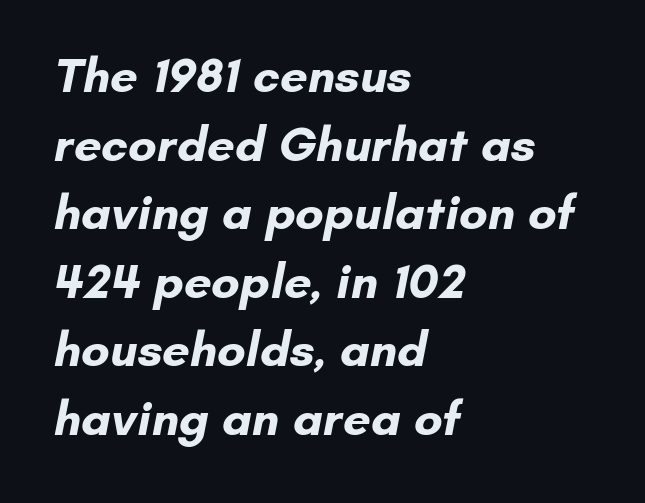
Rows of type keep a routine distance in the vertical direction. The rendering keeps characters at their native spacing. Typographic density is high because the face is bold. Lines of text with bare space underneath. Spacing verdict: proportional, widths tailored to each character.
